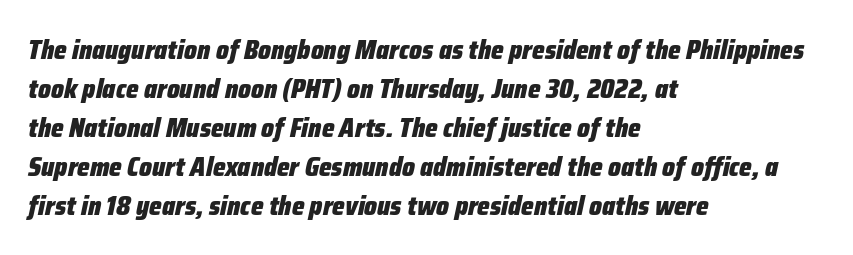
The glyphs are unaccompanied by any horizontal stroke below them. A classic flush-left, rag-right setting is used for this passage. Plenty of ink on the page — the face is bold. The line-height multiplier appears to be the usual default.
